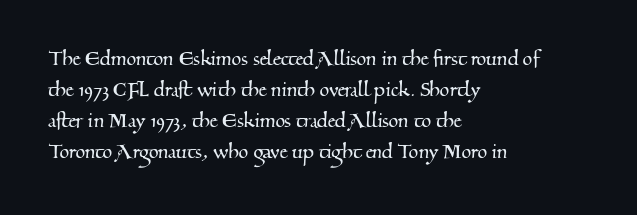
The space beneath each line is pristine and unruled. Compared with typical body copy, the letter spacing here is the same. One-word summary of the alignment: left.
